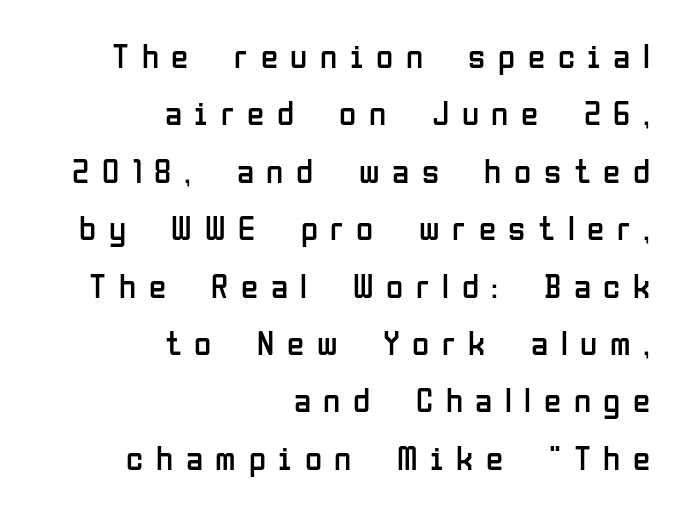
The image shows 35 px regular-weight, condensed sans-serif type, upright; set right-aligned, normal line spacing (1.64x), unusually wide letter spacing (+0.36 em), not underlined; low stroke contrast and a medium x-height.
